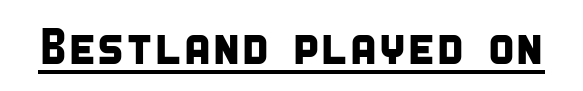
{"serif": "no", "width": "condensed", "stroke_contrast": "low", "x_height": "large", "monospaced": "no", "underline": "yes", "letter_spacing": "normal", "letter_spacing_em": 0.0, "glyph_px": 51}
